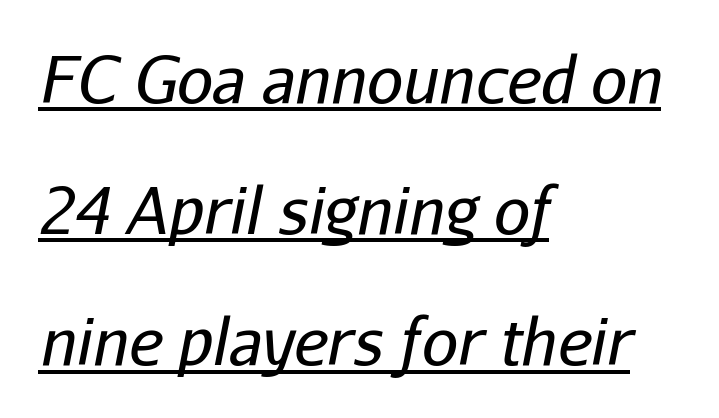
The image shows 64 px regular-weight type, italic (leaning right); set left-aligned, loose line spacing (2.05x), normal letter spacing, underlined; low stroke contrast and a medium x-height.
